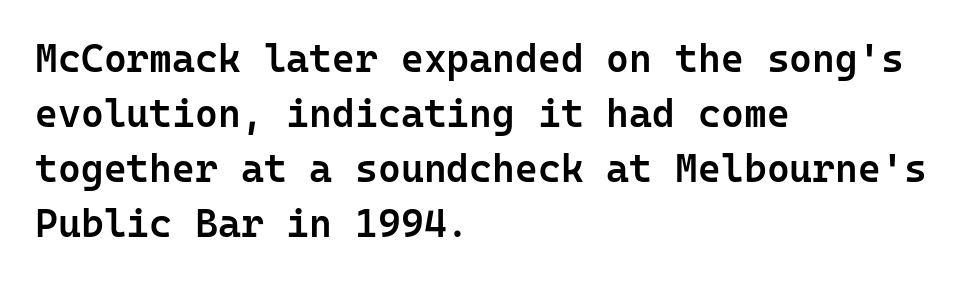
{"serif": "no", "italic": "no", "bold": "semi", "weight": "semibold", "width": "normal", "stroke_contrast": "low", "x_height": "medium", "monospaced": "yes", "underline": "no", "align": "left", "line_spacing": "normal", "line_spacing_ratio": 1.41, "letter_spacing": "normal", "letter_spacing_em": 0.0, "glyph_px": 39}
